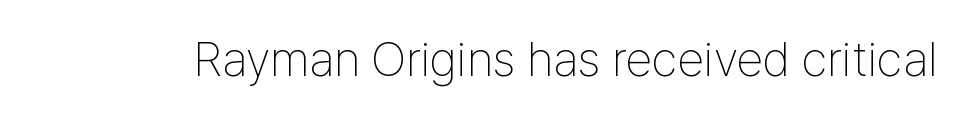
Q: Is the text bold? A: No.
Q: Is the text italic (slanted)? A: No, it is upright.
Q: Is the typeface a serif or a sans-serif typeface? A: Sans-serif.
Q: Is the text underlined? A: No.
Q: Is the spacing between letters normal or unusually wide? A: Normal.
Q: Width (condensed, normal, or wide)? A: Condensed.
Q: Stroke contrast? A: Low.
Q: x-height? A: Medium.
Q: Monospaced? A: No.
